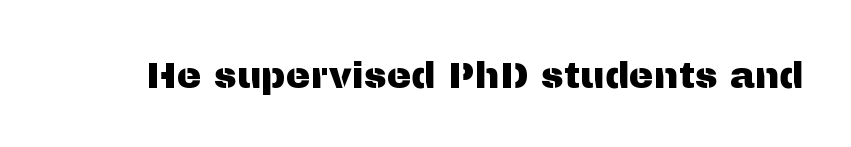
Look at the tracking — it's just the regular setting, nothing added. The face used here is a sans, in the tradition of grotesques and geometrics. Anything drawn beneath the words? Only blank space. Varying glyph widths throughout — classic text-font behaviour. Italic: no, the glyphs are upright roman.
